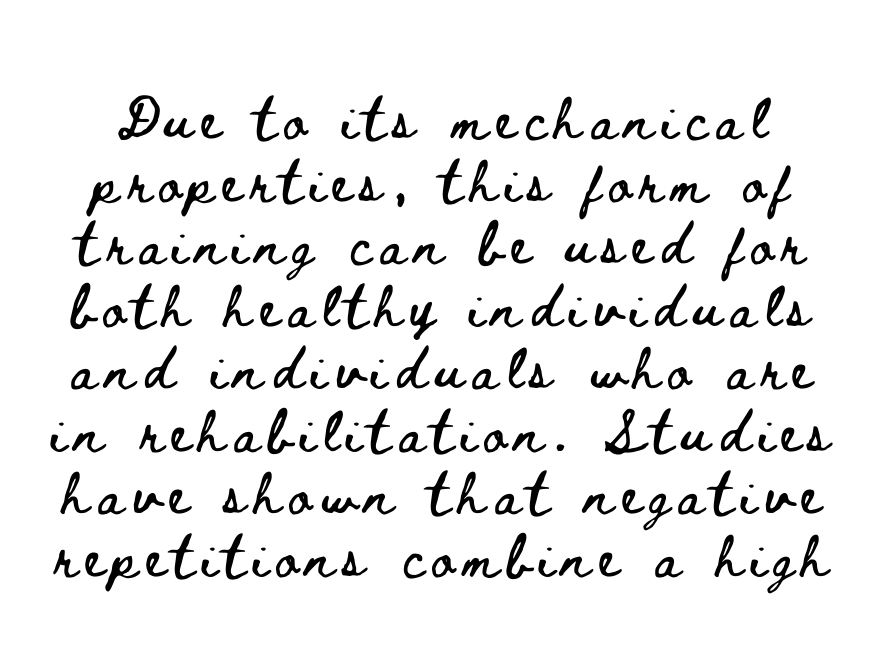
{"width": "wide", "stroke_contrast": "low", "x_height": "small", "monospaced": "no", "underline": "no", "line_spacing_ratio": 1.18, "glyph_px": 53}
